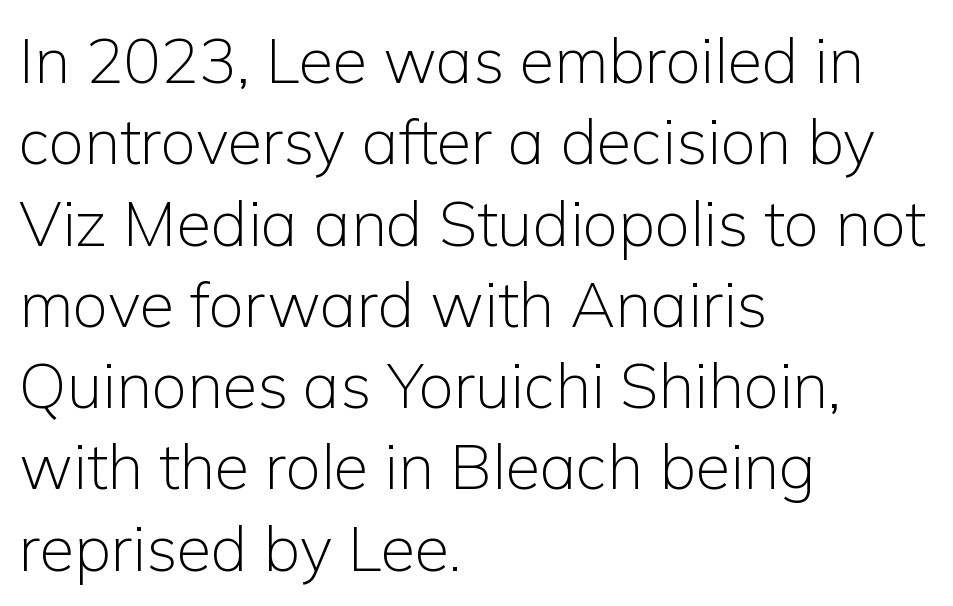
The glyphs in this specimen are sans serif. This sample has the flowing, uneven cadence of proportional lettering. Tall strokes in this sample are plumb rather than angled. The space between consecutive lines is moderate. Line starts are locked; line ends wander. Underline: absent.
